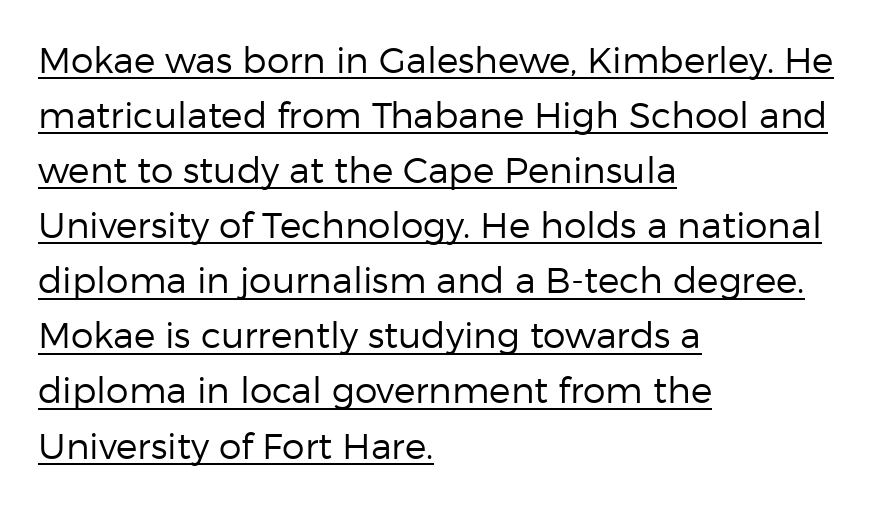
Q: Is the text bold? A: No.
Q: Is the text italic (slanted)? A: No, it is upright.
Q: Is the typeface a serif or a sans-serif typeface? A: Sans-serif.
Q: Is the text underlined? A: Yes.
Q: How is the paragraph aligned? A: Left-aligned.
Q: Is the spacing between letters normal or unusually wide? A: Normal.
Q: Is the spacing between lines tight, normal or loose? A: Normal.
Q: Width (condensed, normal, or wide)? A: Normal.
Q: Stroke contrast? A: Low.
Q: x-height? A: Medium.
Q: Monospaced? A: No.
